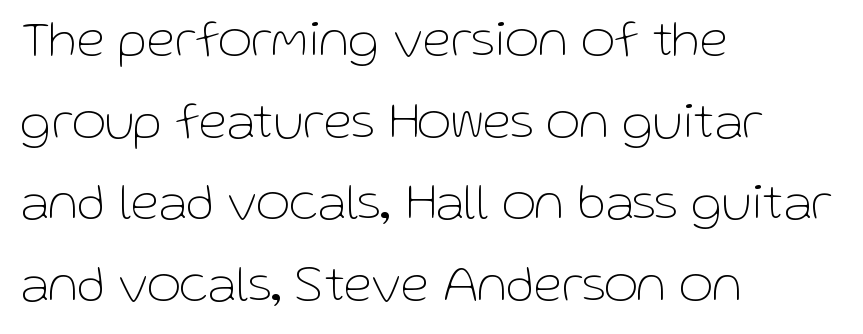
{"serif": "no", "italic": "no", "bold": "no", "weight": "thin", "width": "normal", "stroke_contrast": "low", "x_height": "medium", "monospaced": "no", "underline": "no", "align": "left", "line_spacing": "normal", "line_spacing_ratio": 1.57, "letter_spacing": "normal", "letter_spacing_em": 0.0, "glyph_px": 52}
